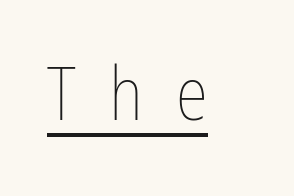
Q: Is the text bold? A: No.
Q: Is the text italic (slanted)? A: No, it is upright.
Q: Is the text underlined? A: Yes.
Q: Is the spacing between letters normal or unusually wide? A: Unusually wide.
Q: Width (condensed, normal, or wide)? A: Condensed.
Q: Stroke contrast? A: Low.
Q: x-height? A: Medium.
Q: Monospaced? A: No.
